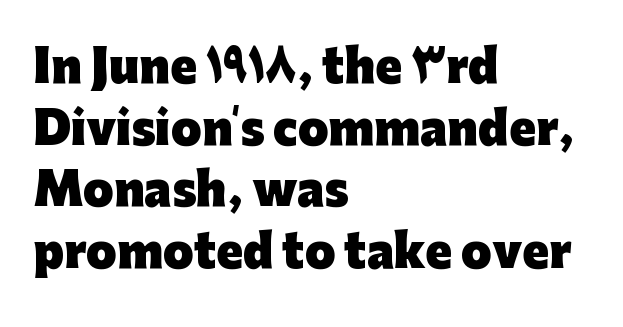
Nope, no serifs anywhere on these letters. This block has exactly the height ordinary leading produces. It's the straight-up-and-down kind of type. Weight check: bold — yes, fully. Looks like regular typesetting: each glyph gets only the width it needs.
